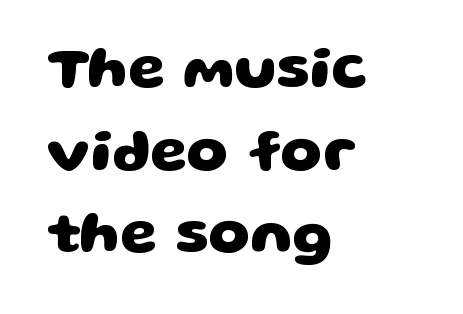
The image shows 59 px heavy, wide sans-serif type; set left-aligned, normal line spacing (1.4x), normal letter spacing, not underlined; low stroke contrast and a large x-height.
